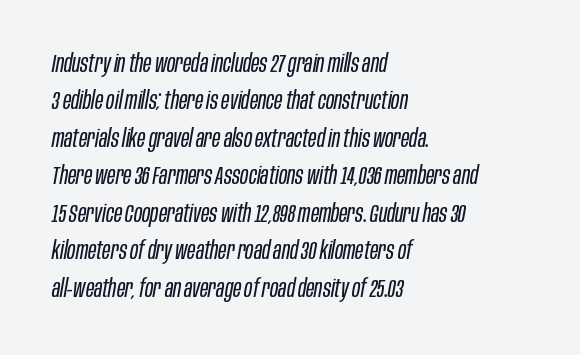
The image shows 25 px text type, italic (leaning right); set left-aligned, normal line spacing (1.5x), normal letter spacing, not underlined.
